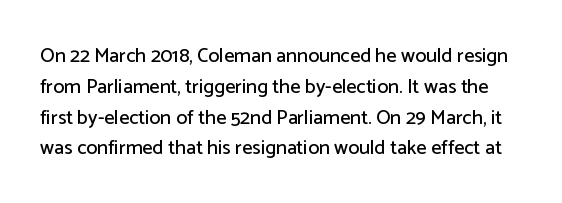
{"italic": "no", "underline": "no", "line_spacing": "normal", "line_spacing_ratio": 1.54, "letter_spacing": "normal", "letter_spacing_em": 0.0, "glyph_px": 20}
